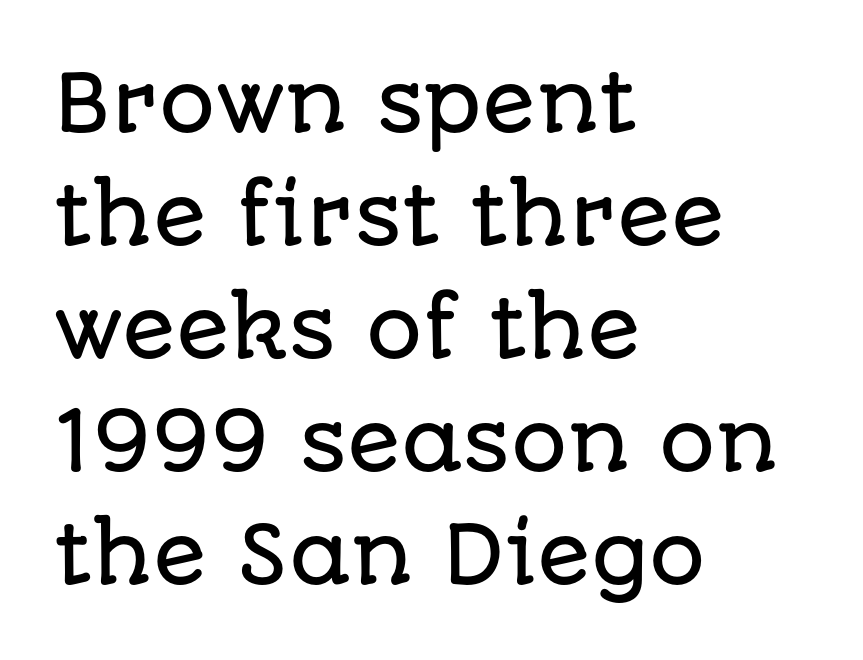
{"serif": "no", "italic": "no", "width": "normal", "stroke_contrast": "low", "x_height": "large", "monospaced": "no", "underline": "no", "align": "left", "line_spacing": "normal", "line_spacing_ratio": 1.43, "letter_spacing": "normal", "letter_spacing_em": 0.0, "glyph_px": 79}
